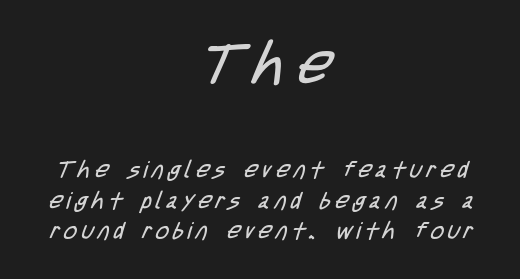
The image shows 58 px regular-weight, condensed sans-serif type; set centered, normal line spacing (1.31x), not underlined; the first (top) block is 2.52x larger; low stroke contrast and a large x-height.
